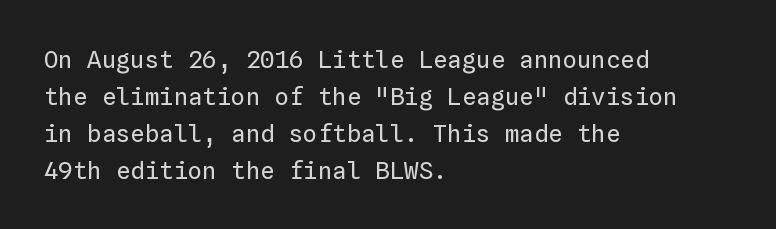
{"italic": "no", "bold": "no", "underline": "no", "align": "left", "line_spacing": "normal", "line_spacing_ratio": 1.54, "letter_spacing": "normal", "letter_spacing_em": 0.0, "glyph_px": 24}
